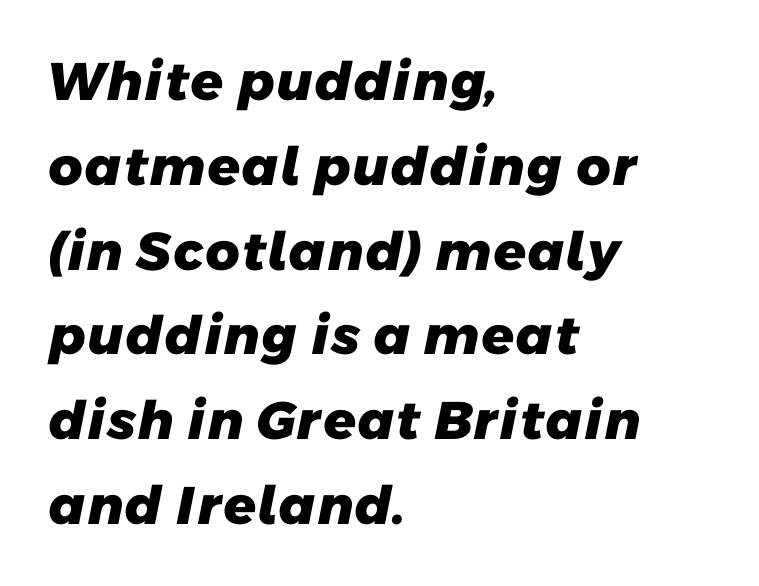
{"serif": "no", "bold": "yes", "weight": "heavy", "width": "normal", "stroke_contrast": "low", "x_height": "medium", "monospaced": "no", "underline": "no", "align": "left", "line_spacing": "normal", "line_spacing_ratio": 1.6, "letter_spacing": "normal", "letter_spacing_em": 0.0, "glyph_px": 53}
